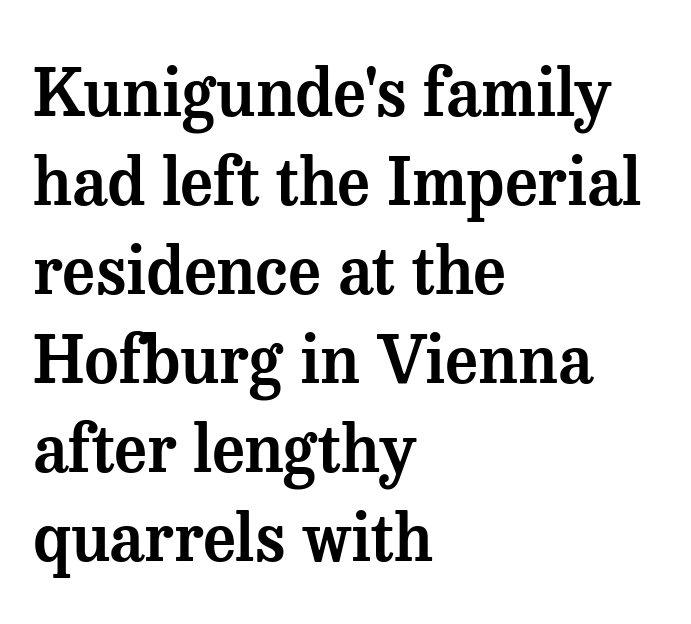
Q: Is the text italic (slanted)? A: No, it is upright.
Q: Is the typeface a serif or a sans-serif typeface? A: Serif.
Q: Is the text underlined? A: No.
Q: How is the paragraph aligned? A: Left-aligned.
Q: Is the spacing between letters normal or unusually wide? A: Normal.
Q: Is the spacing between lines tight, normal or loose? A: Normal.
Q: Width (condensed, normal, or wide)? A: Normal.
Q: Stroke contrast? A: Medium.
Q: x-height? A: Medium.
Q: Monospaced? A: No.
